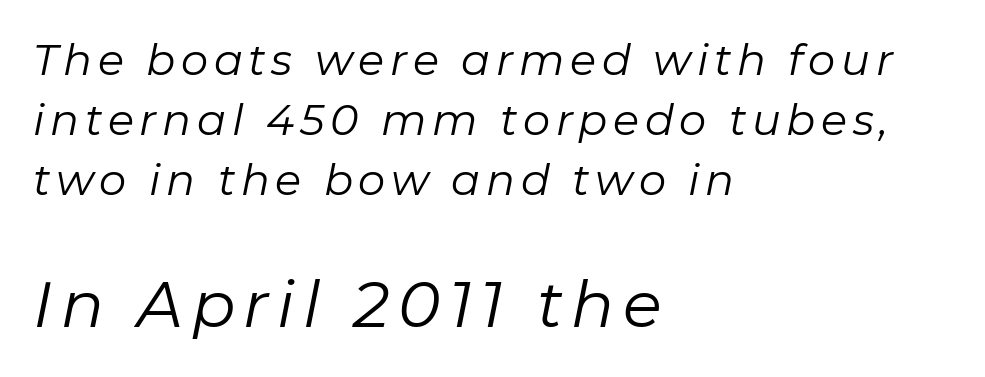
Q: Is the text bold? A: No.
Q: Is the text italic (slanted)? A: Yes, it leans right by about 11 degrees.
Q: Is the text underlined? A: No.
Q: How is the paragraph aligned? A: Left-aligned.
Q: Is the spacing between lines tight, normal or loose? A: Normal.
Q: Which block of text is set in a larger size, the first (top) or the second (bottom)? A: The second (bottom) one.
Q: Width (condensed, normal, or wide)? A: Normal.
Q: Stroke contrast? A: Low.
Q: x-height? A: Medium.
Q: Monospaced? A: No.
